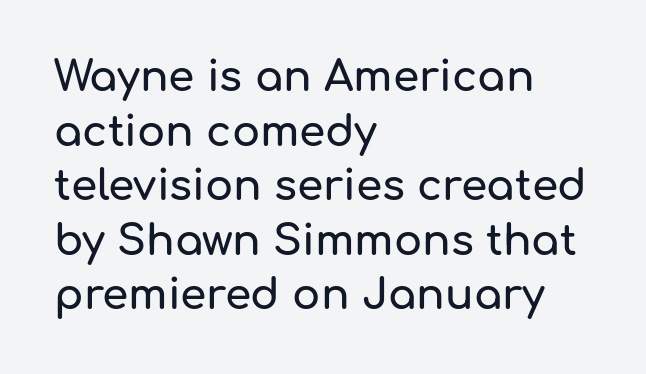
Q: Is the text italic (slanted)? A: No, it is upright.
Q: Is the typeface a serif or a sans-serif typeface? A: Sans-serif.
Q: Is the text underlined? A: No.
Q: How is the paragraph aligned? A: Left-aligned.
Q: Is the spacing between letters normal or unusually wide? A: Normal.
Q: Is the spacing between lines tight, normal or loose? A: Normal.
Q: Width (condensed, normal, or wide)? A: Normal.
Q: Stroke contrast? A: Low.
Q: x-height? A: Medium.
Q: Monospaced? A: No.
